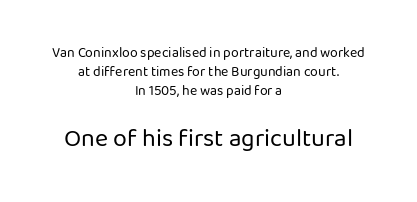
The image shows 25 px text type, upright; set centered, normal line spacing (1.35x), normal letter spacing, not underlined; the second (bottom) block is 1.79x larger.
